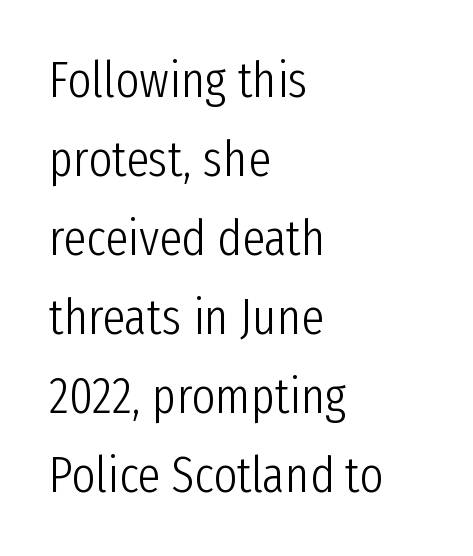
Q: Is the text bold? A: No.
Q: Is the text italic (slanted)? A: No, it is upright.
Q: Is the typeface a serif or a sans-serif typeface? A: Sans-serif.
Q: Is the text underlined? A: No.
Q: How is the paragraph aligned? A: Left-aligned.
Q: Is the spacing between letters normal or unusually wide? A: Normal.
Q: Is the spacing between lines tight, normal or loose? A: Normal.
Q: Width (condensed, normal, or wide)? A: Condensed.
Q: Stroke contrast? A: Low.
Q: x-height? A: Medium.
Q: Monospaced? A: No.
